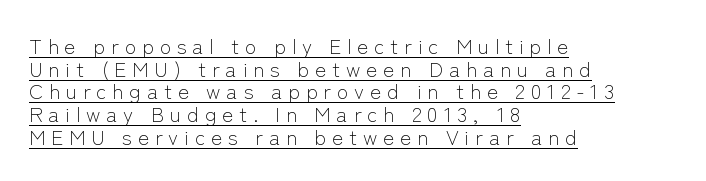
This sample trades vertical openness for compactness between lines. Short and long lines alike share a common starting point at left. The lettering is marked with a stroke running underneath it. Letters have the restrained weight of plain body copy at most.
